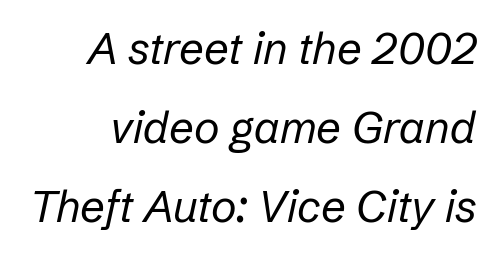
Q: Is the text bold? A: No.
Q: Is the text italic (slanted)? A: Yes, it leans right by about 12 degrees.
Q: Is the text underlined? A: No.
Q: Is the spacing between letters normal or unusually wide? A: Normal.
Q: Width (condensed, normal, or wide)? A: Normal.
Q: Stroke contrast? A: Low.
Q: x-height? A: Medium.
Q: Monospaced? A: No.
